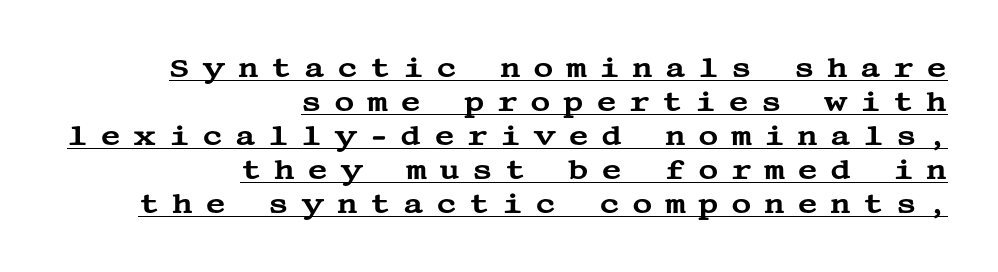
The image shows 28 px wide serif type, upright; set right-aligned, line spacing 1.21x, unusually wide letter spacing (+0.44 em), underlined; medium stroke contrast and a large x-height.
